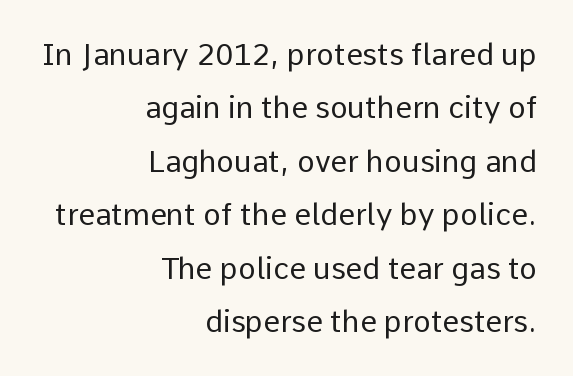
The image shows 30 px regular-weight sans-serif type, upright; set right-aligned, line spacing 1.78x, normal letter spacing, not underlined; low stroke contrast and a medium x-height.
